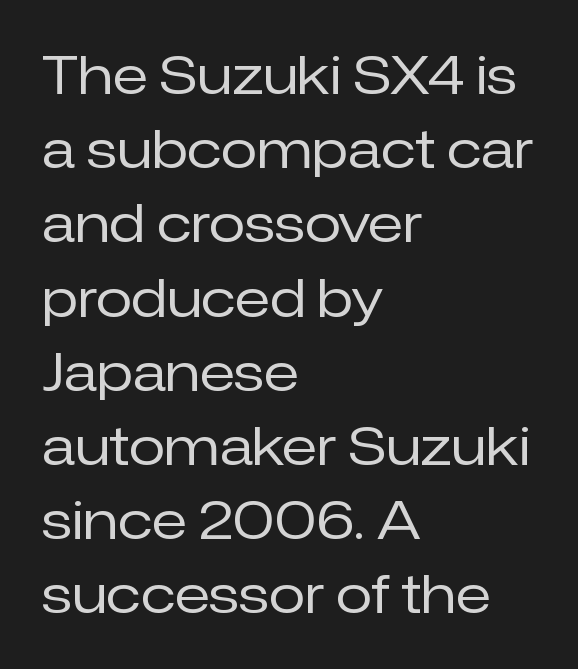
Is there any slant? The stems are plumb. Do the characters align in a grid? No, the font is proportional. Words appear dense and cohesive because spacing is normal. This rendering features lettering with no underline.
